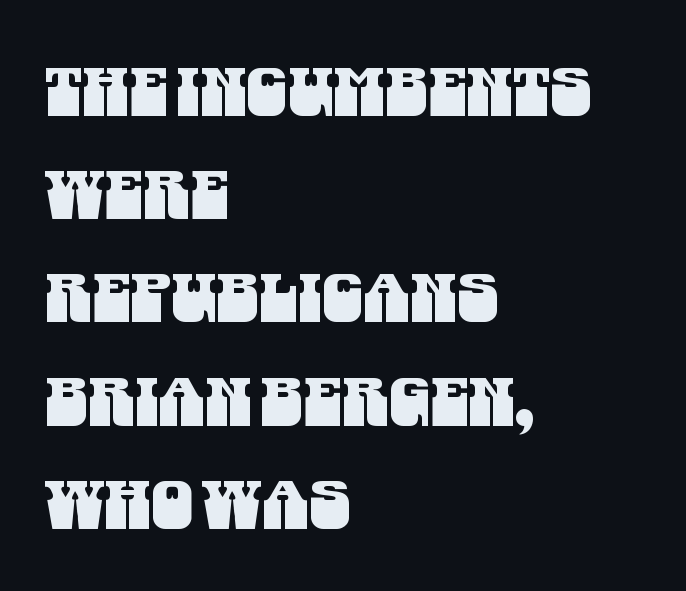
Q: Is the typeface a serif or a sans-serif typeface? A: Sans-serif.
Q: Is the text underlined? A: No.
Q: How is the paragraph aligned? A: Left-aligned.
Q: Is the spacing between letters normal or unusually wide? A: Normal.
Q: Is the spacing between lines tight, normal or loose? A: Normal.
Q: Width (condensed, normal, or wide)? A: Condensed.
Q: Stroke contrast? A: Medium.
Q: x-height? A: Large.
Q: Monospaced? A: No.
